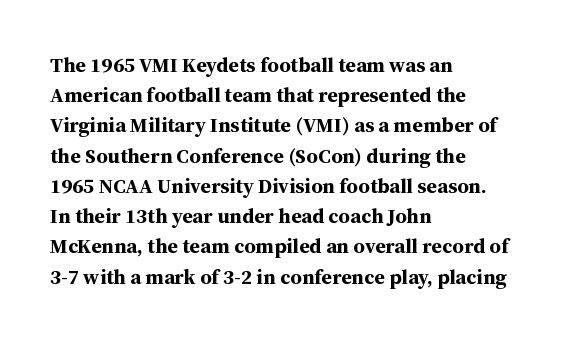
Emphasis by weight is at full strength: bold. Compared with typical body copy, the letter spacing here is the same. The passage shown is not underscored anywhere. Each new line begins a customary step beneath the previous one.
